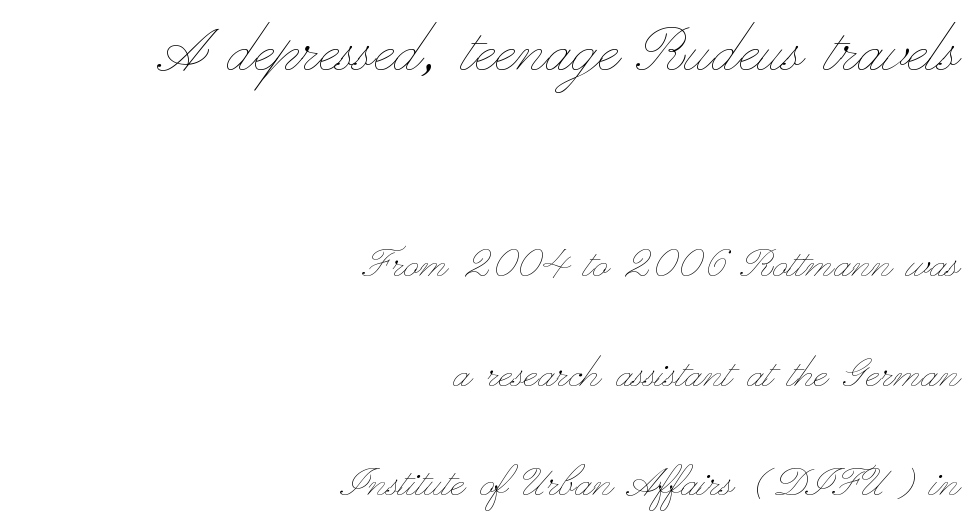
Alignment: flush right. Unmarked baselines from the first word to the last. In terms of letterspacing, this is plain default setting.
